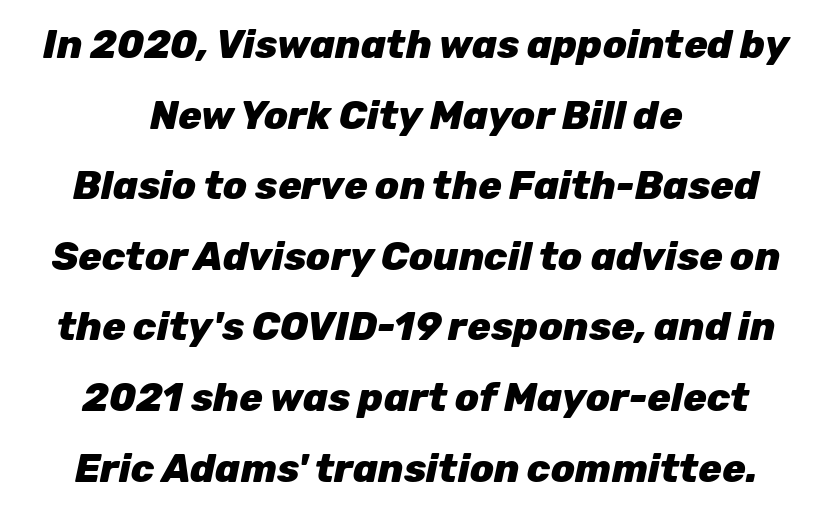
In CSS terms this would be text-align: center. The letters advance in unequal steps, a hallmark of proportional type. An italicized treatment has been applied to the whole sample. Letters rest on an invisible, unmarked baseline.
